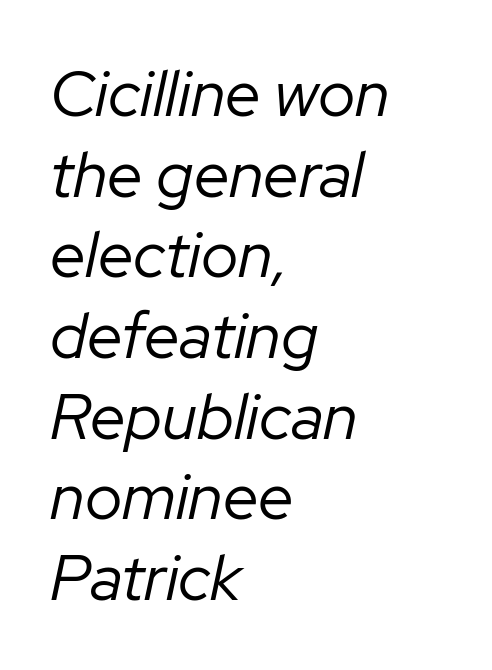
{"italic": "yes", "lean": "right", "slant_degrees": 12, "bold": "no", "weight": "regular", "width": "normal", "stroke_contrast": "low", "x_height": "medium", "monospaced": "no", "underline": "no", "align": "left", "line_spacing": "normal", "line_spacing_ratio": 1.26, "letter_spacing": "normal", "letter_spacing_em": 0.0, "glyph_px": 64}
